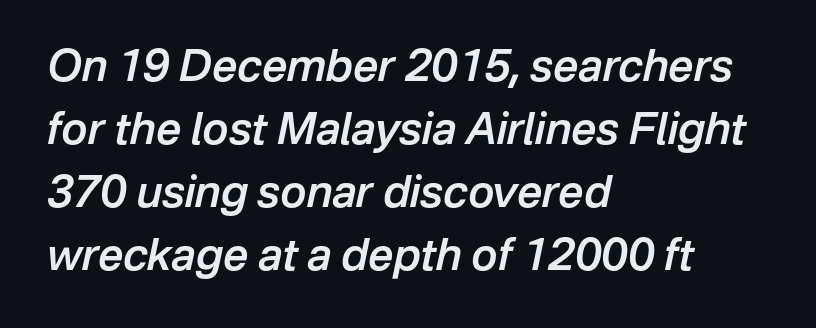
The image shows 44 px semibold type, italic (leaning right); set left-aligned, normal line spacing (1.43x), normal letter spacing, not underlined; low stroke contrast and a medium x-height.
